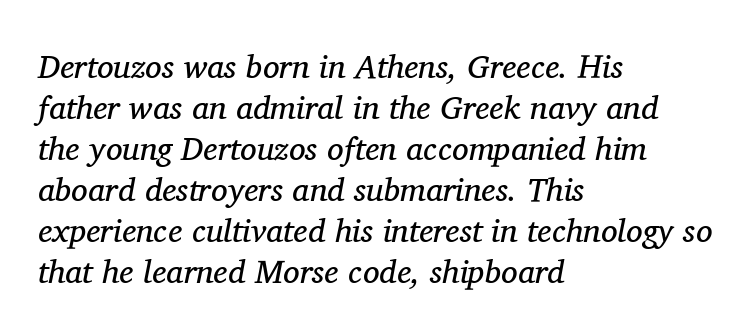
The image shows 33 px regular-weight serif type, italic (leaning right); set left-aligned, line spacing 1.24x, normal letter spacing, not underlined; medium stroke contrast and a medium x-height.
